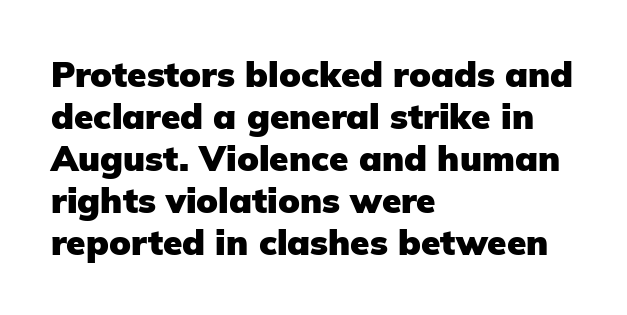
The image shows 35 px heavy sans-serif type, upright; set left-aligned, line spacing 1.2x, normal letter spacing, not underlined; low stroke contrast and a medium x-height.
